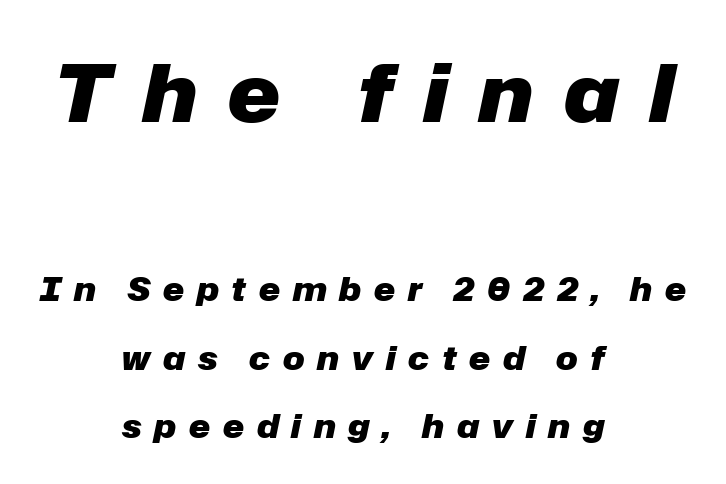
Q: Is the text bold? A: Yes.
Q: Is the text italic (slanted)? A: Yes, it leans right by about 12 degrees.
Q: Is the text underlined? A: No.
Q: How is the paragraph aligned? A: Centered.
Q: Is the spacing between letters normal or unusually wide? A: Unusually wide.
Q: Is the spacing between lines tight, normal or loose? A: Loose.
Q: Which block of text is set in a larger size, the first (top) or the second (bottom)? A: The first (top) one.
Q: Width (condensed, normal, or wide)? A: Normal.
Q: Stroke contrast? A: Low.
Q: x-height? A: Medium.
Q: Monospaced? A: No.
